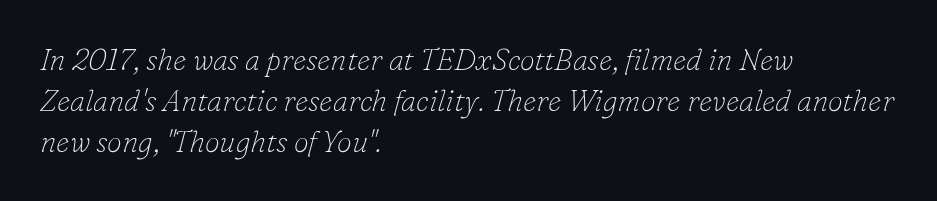
Q: Is the text bold? A: No.
Q: Is the text italic (slanted)? A: Yes, it leans right by about 16 degrees.
Q: Is the typeface a serif or a sans-serif typeface? A: Serif.
Q: Is the text underlined? A: No.
Q: How is the paragraph aligned? A: Left-aligned.
Q: Is the spacing between letters normal or unusually wide? A: Normal.
Q: Is the spacing between lines tight, normal or loose? A: Normal.
Q: Width (condensed, normal, or wide)? A: Normal.
Q: Stroke contrast? A: Low.
Q: x-height? A: Small.
Q: Monospaced? A: No.
